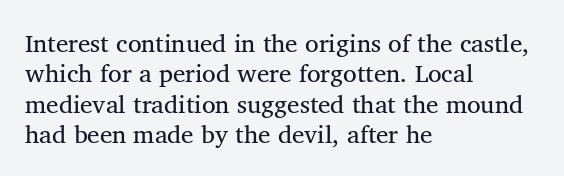
Q: Is the text underlined? A: No.
Q: How is the paragraph aligned? A: Left-aligned.
Q: Is the spacing between letters normal or unusually wide? A: Normal.
